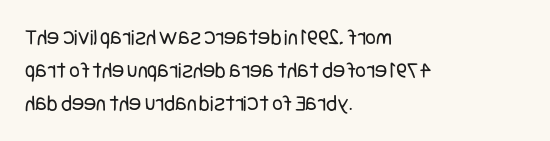
Q: Is the text bold? A: No.
Q: Is the text italic (slanted)? A: No, it is upright.
Q: Is the text underlined? A: No.
Q: How is the paragraph aligned? A: Left-aligned.
Q: Is the spacing between letters normal or unusually wide? A: Normal.
Q: Is the spacing between lines tight, normal or loose? A: Normal.
